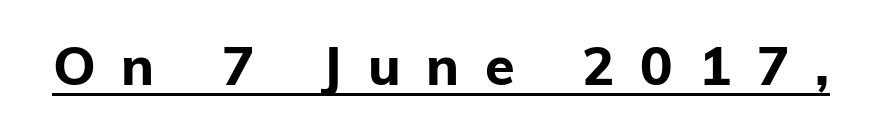
Q: Is the text bold? A: Yes.
Q: Is the text italic (slanted)? A: No, it is upright.
Q: Is the typeface a serif or a sans-serif typeface? A: Sans-serif.
Q: Is the text underlined? A: Yes.
Q: Is the spacing between letters normal or unusually wide? A: Unusually wide.
Q: Width (condensed, normal, or wide)? A: Normal.
Q: Stroke contrast? A: Low.
Q: x-height? A: Medium.
Q: Monospaced? A: No.
